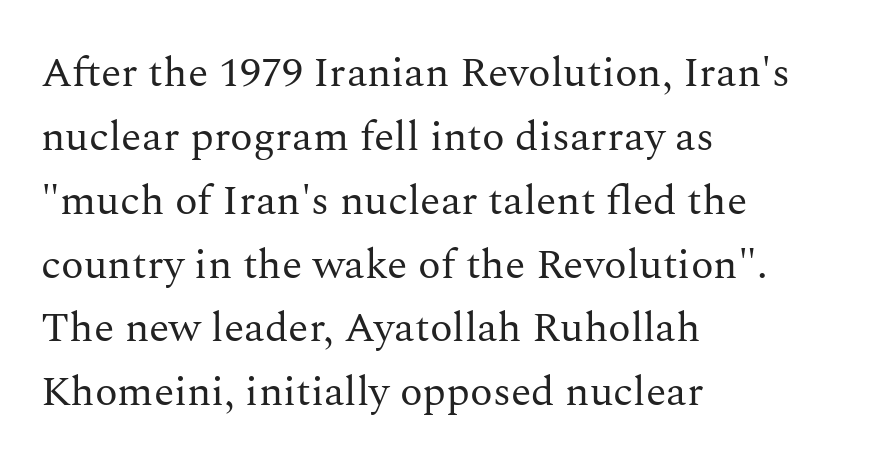
{"serif": "yes", "italic": "no", "bold": "no", "weight": "regular", "width": "normal", "stroke_contrast": "medium", "x_height": "medium", "monospaced": "no", "underline": "no", "align": "left", "line_spacing": "normal", "line_spacing_ratio": 1.52, "letter_spacing": "normal", "letter_spacing_em": 0.0, "glyph_px": 42}
